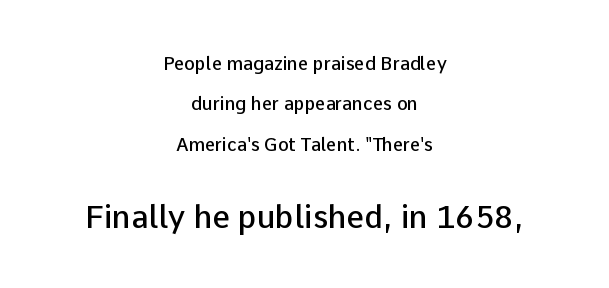
The image shows 31 px semibold sans-serif type, upright; set centered, loose line spacing (2.24x), normal letter spacing, not underlined; the second (bottom) block is 1.72x larger; low stroke contrast and a medium x-height.
